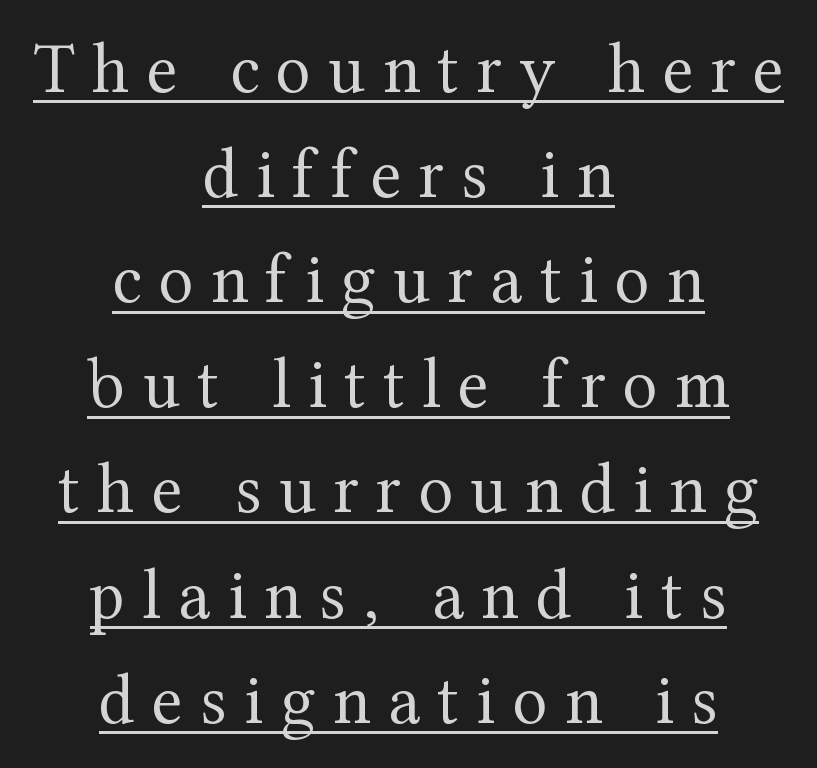
The image shows 72 px regular-weight serif type, upright; set centered, normal line spacing (1.46x), unusually wide letter spacing (+0.24 em), underlined; medium stroke contrast and a medium x-height.
